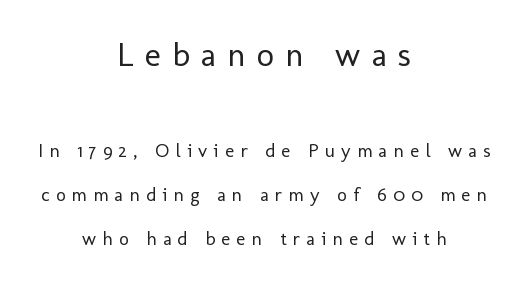
{"serif": "no", "italic": "no", "bold": "no", "weight": "regular", "width": "normal", "stroke_contrast": "low", "x_height": "medium", "monospaced": "no", "underline": "no", "align": "center", "line_spacing": "loose", "line_spacing_ratio": 2.31, "letter_spacing": "wide", "letter_spacing_em": 0.33, "larger_block": "first", "size_ratio": 1.79, "glyph_px": 34}
